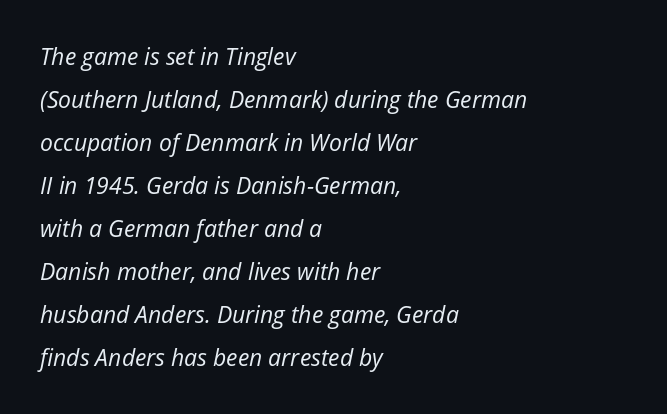
Q: Is the text bold? A: No.
Q: Is the text italic (slanted)? A: Yes, it leans right by about 12 degrees.
Q: Is the text underlined? A: No.
Q: How is the paragraph aligned? A: Left-aligned.
Q: Is the spacing between letters normal or unusually wide? A: Normal.
